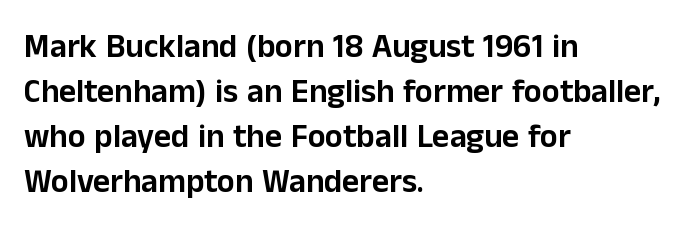
Q: Is the text italic (slanted)? A: No, it is upright.
Q: Is the typeface a serif or a sans-serif typeface? A: Sans-serif.
Q: Is the text underlined? A: No.
Q: How is the paragraph aligned? A: Left-aligned.
Q: Is the spacing between letters normal or unusually wide? A: Normal.
Q: Is the spacing between lines tight, normal or loose? A: Normal.
Q: Width (condensed, normal, or wide)? A: Normal.
Q: Stroke contrast? A: Low.
Q: x-height? A: Medium.
Q: Monospaced? A: No.
